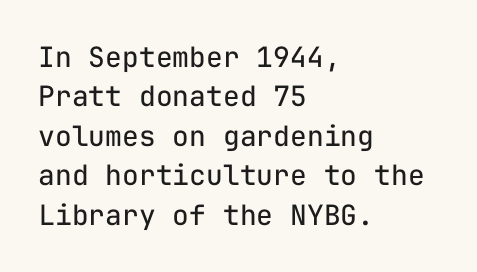
Q: Is the text bold? A: No.
Q: Is the text italic (slanted)? A: No, it is upright.
Q: Is the typeface a serif or a sans-serif typeface? A: Sans-serif.
Q: Is the text underlined? A: No.
Q: How is the paragraph aligned? A: Left-aligned.
Q: Is the spacing between letters normal or unusually wide? A: Normal.
Q: Is the spacing between lines tight, normal or loose? A: Normal.
Q: Width (condensed, normal, or wide)? A: Normal.
Q: Stroke contrast? A: Low.
Q: x-height? A: Medium.
Q: Monospaced? A: Yes.
